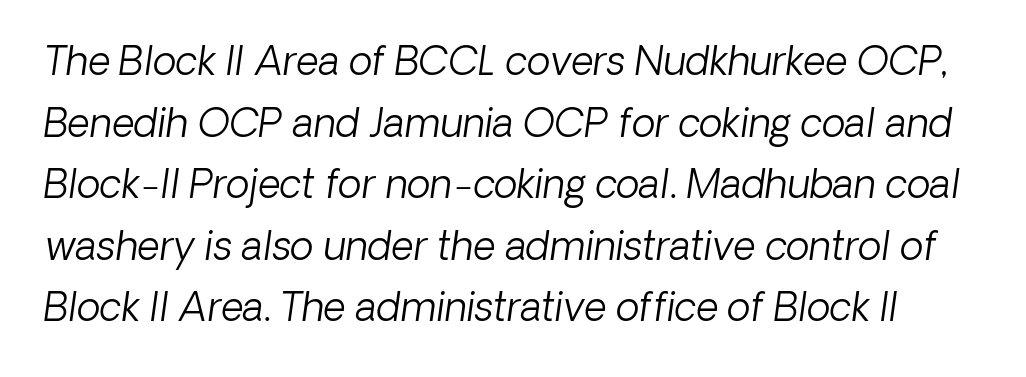
The image shows 39 px light type, italic (leaning right); set normal line spacing (1.58x), normal letter spacing, not underlined; low stroke contrast and a medium x-height.
